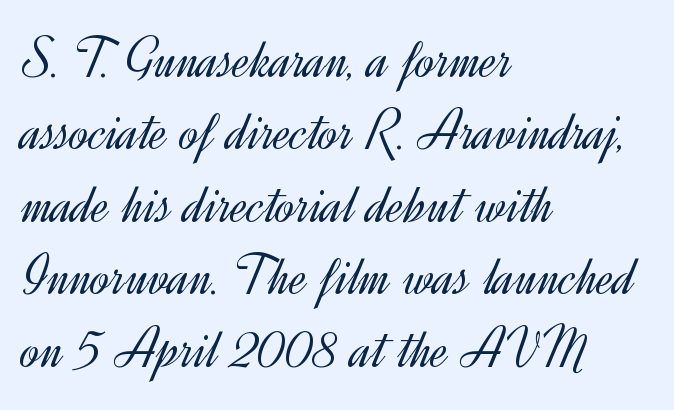
The image shows 58 px light sans-serif type; set left-aligned, normal line spacing (1.25x), normal letter spacing, not underlined; a small x-height.
